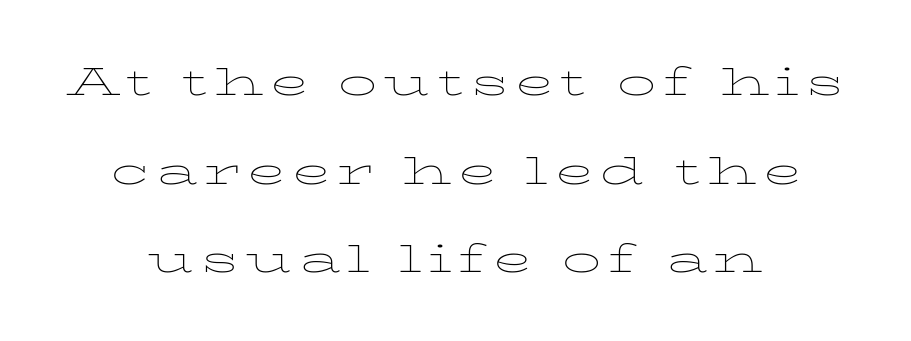
The image shows 39 px thin, wide serif type, upright; set centered, loose line spacing (2.27x), not underlined; low stroke contrast and a medium x-height.
